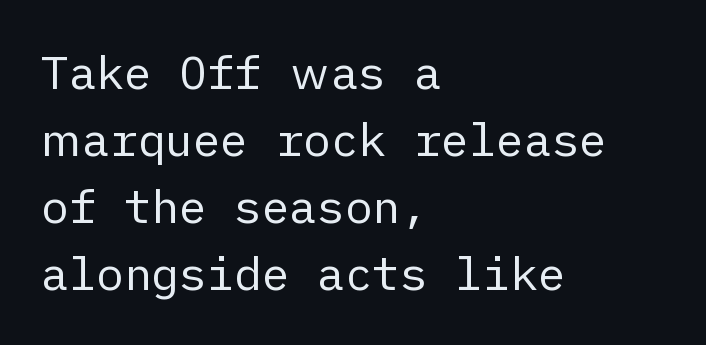
The image shows 46 px regular-weight sans-serif type, upright; set left-aligned, normal line spacing (1.46x), normal letter spacing, not underlined; low stroke contrast and a medium x-height.
